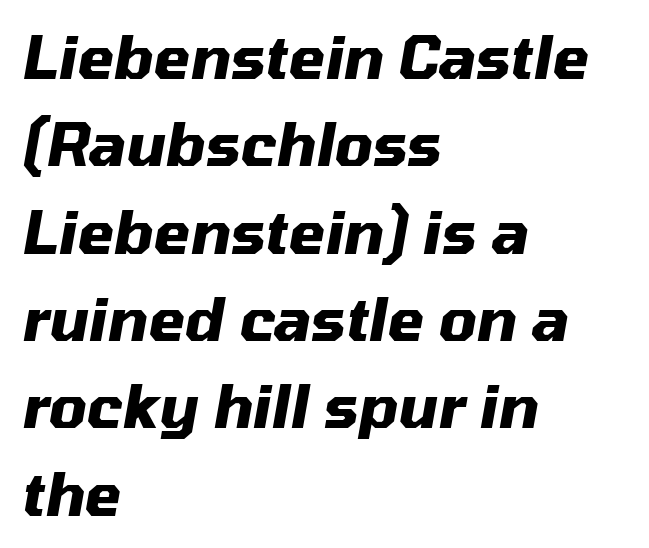
{"italic": "yes", "lean": "right", "slant_degrees": 10, "bold": "yes", "weight": "heavy", "width": "normal", "stroke_contrast": "medium", "x_height": "medium", "monospaced": "no", "underline": "no", "align": "left", "line_spacing": "normal", "line_spacing_ratio": 1.48, "letter_spacing": "normal", "letter_spacing_em": 0.0, "glyph_px": 59}
